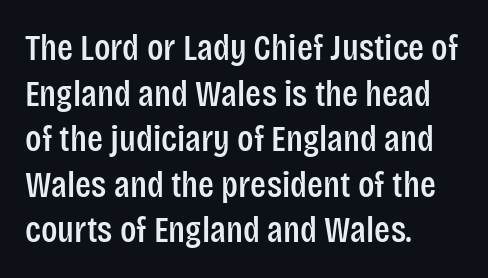
{"serif": "no", "italic": "no", "width": "condensed", "stroke_contrast": "low", "x_height": "large", "monospaced": "no", "underline": "no", "align": "left", "line_spacing_ratio": 1.23, "letter_spacing": "normal", "letter_spacing_em": 0.0, "glyph_px": 37}
